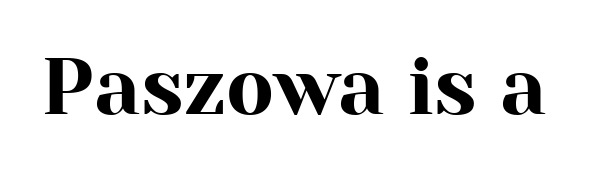
The image shows 79 px serif type, upright; set normal letter spacing, not underlined; high stroke contrast and a medium x-height.
